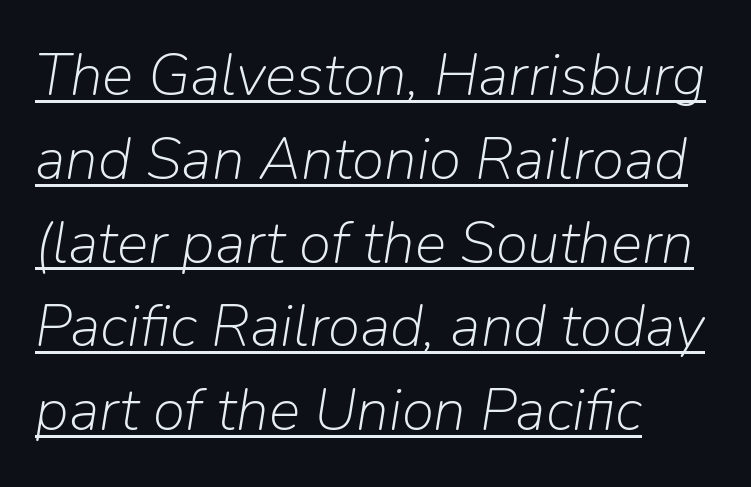
Q: Is the text bold? A: No.
Q: Is the text italic (slanted)? A: Yes, it leans right by about 9 degrees.
Q: Is the text underlined? A: Yes.
Q: How is the paragraph aligned? A: Left-aligned.
Q: Is the spacing between letters normal or unusually wide? A: Normal.
Q: Is the spacing between lines tight, normal or loose? A: Normal.
Q: Width (condensed, normal, or wide)? A: Normal.
Q: Stroke contrast? A: Low.
Q: x-height? A: Medium.
Q: Monospaced? A: No.
